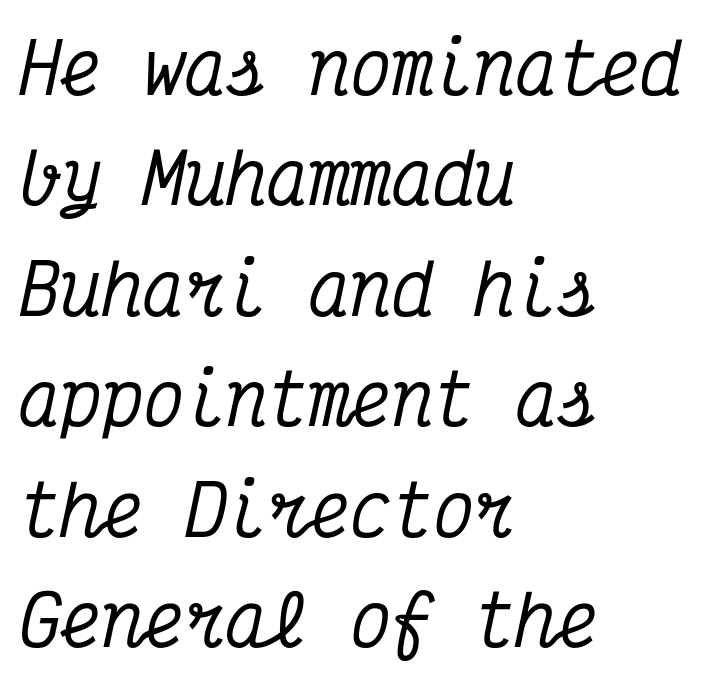
Q: Is the text italic (slanted)? A: Yes, it leans right by about 12 degrees.
Q: Is the typeface a serif or a sans-serif typeface? A: Serif.
Q: Is the text underlined? A: No.
Q: How is the paragraph aligned? A: Left-aligned.
Q: Is the spacing between letters normal or unusually wide? A: Normal.
Q: Is the spacing between lines tight, normal or loose? A: Normal.
Q: Width (condensed, normal, or wide)? A: Condensed.
Q: Stroke contrast? A: Medium.
Q: x-height? A: Medium.
Q: Monospaced? A: Yes.
